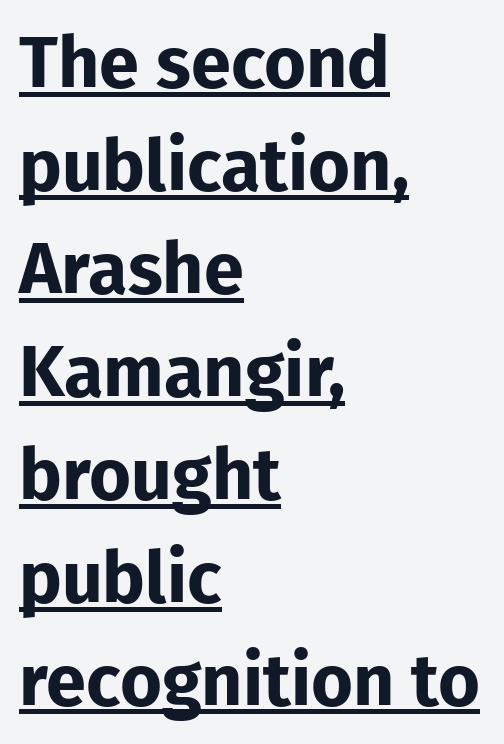
The image shows 72 px bold sans-serif type, upright; set left-aligned, normal line spacing (1.43x), normal letter spacing, underlined; low stroke contrast and a medium x-height.
